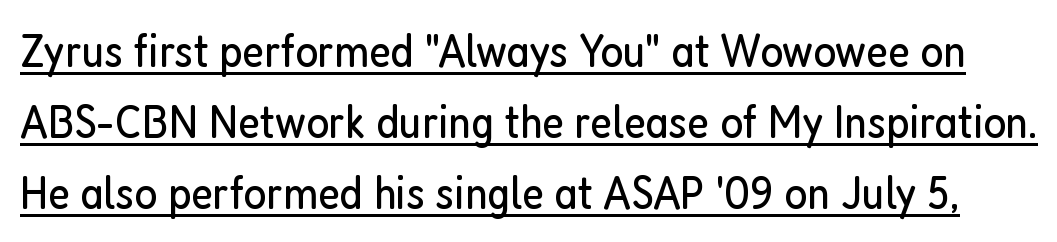
{"serif": "no", "italic": "no", "bold": "no", "weight": "regular", "width": "condensed", "stroke_contrast": "low", "x_height": "medium", "monospaced": "no", "underline": "yes", "line_spacing": "normal", "line_spacing_ratio": 1.48, "letter_spacing": "normal", "letter_spacing_em": 0.0, "glyph_px": 48}
